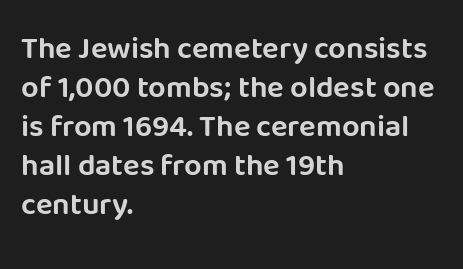
{"serif": "no", "italic": "no", "width": "normal", "stroke_contrast": "low", "x_height": "large", "monospaced": "no", "underline": "no", "align": "left", "line_spacing": "normal", "line_spacing_ratio": 1.26, "letter_spacing": "normal", "letter_spacing_em": 0.0, "glyph_px": 31}
